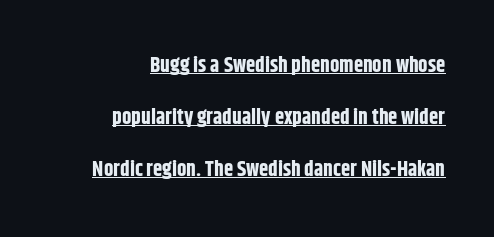
Does extra space separate the letters? No, they use regular spacing. The passage shown stacks its lines with a broad gap. This is roman type, the default non-slanted kind. This rendering uses right alignment, leaving the left contour irregular. This rendering features underlined lettering. Bold? Absolutely — the strokes are thick and heavy.
